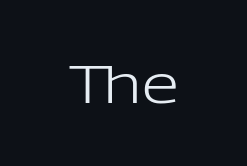
The axis of the letterforms is exactly vertical. The tracking reads as untouched default to a designer's eye. Both edges are ragged and mirror each other, which tells us the setting is centered. The font sits on the lighter half of the weight spectrum, regular included. The face used here is proportionally spaced, like ordinary book or web type.
